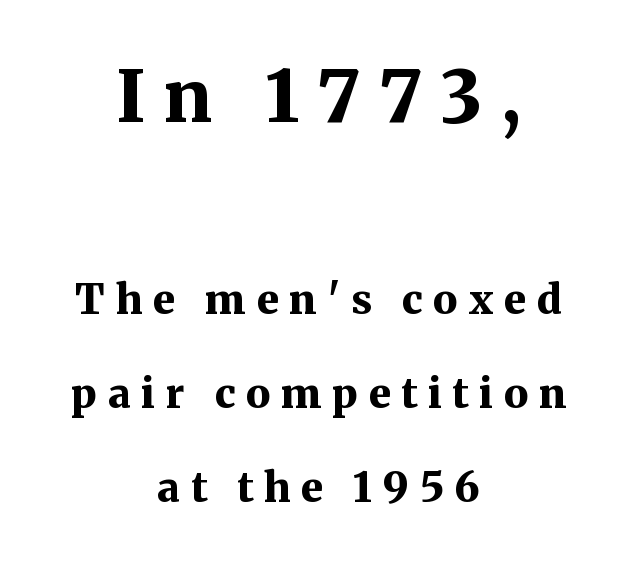
Q: Is the text bold? A: Yes.
Q: Is the text italic (slanted)? A: No, it is upright.
Q: Is the typeface a serif or a sans-serif typeface? A: Serif.
Q: Is the text underlined? A: No.
Q: How is the paragraph aligned? A: Centered.
Q: Is the spacing between letters normal or unusually wide? A: Unusually wide.
Q: Is the spacing between lines tight, normal or loose? A: Loose.
Q: Which block of text is set in a larger size, the first (top) or the second (bottom)? A: The first (top) one.
Q: Width (condensed, normal, or wide)? A: Normal.
Q: Stroke contrast? A: Medium.
Q: x-height? A: Medium.
Q: Monospaced? A: No.
